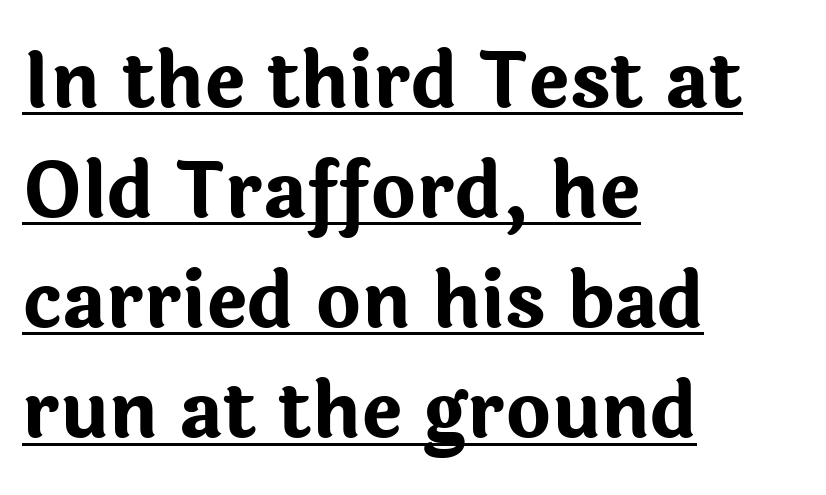
The image shows 77 px bold sans-serif type, upright; set left-aligned, normal line spacing (1.43x), normal letter spacing, underlined; low stroke contrast and a medium x-height.
